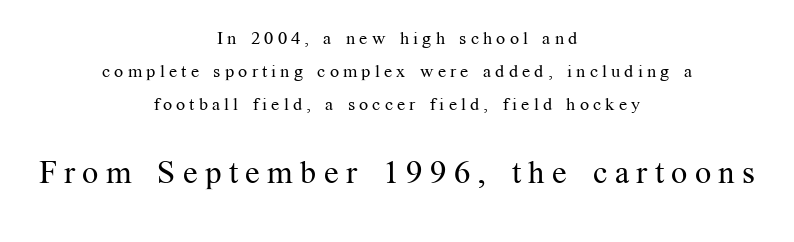
Q: Is the text bold? A: No.
Q: Is the text italic (slanted)? A: No, it is upright.
Q: Is the typeface a serif or a sans-serif typeface? A: Serif.
Q: Is the text underlined? A: No.
Q: How is the paragraph aligned? A: Centered.
Q: Is the spacing between letters normal or unusually wide? A: Unusually wide.
Q: Which block of text is set in a larger size, the first (top) or the second (bottom)? A: The second (bottom) one.
Q: Width (condensed, normal, or wide)? A: Normal.
Q: Stroke contrast? A: Medium.
Q: x-height? A: Medium.
Q: Monospaced? A: No.
